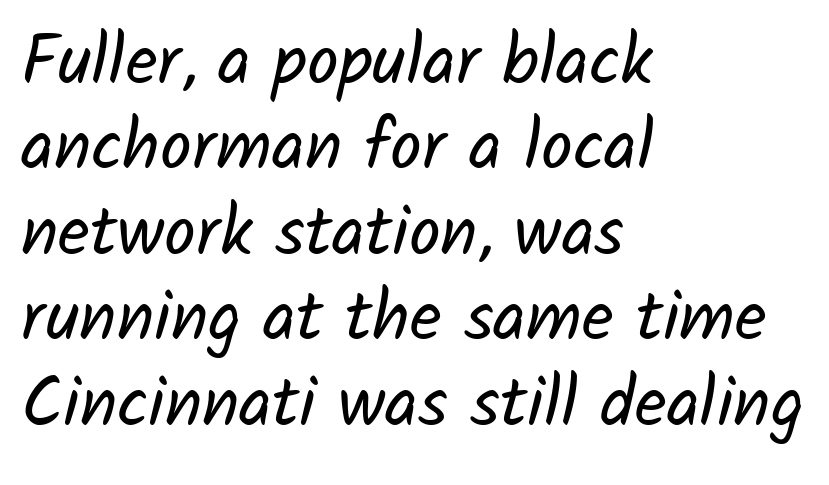
{"serif": "no", "bold": "no", "weight": "regular", "width": "normal", "stroke_contrast": "low", "x_height": "medium", "monospaced": "no", "underline": "no", "align": "left", "line_spacing_ratio": 1.22, "letter_spacing": "normal", "letter_spacing_em": 0.0, "glyph_px": 70}
